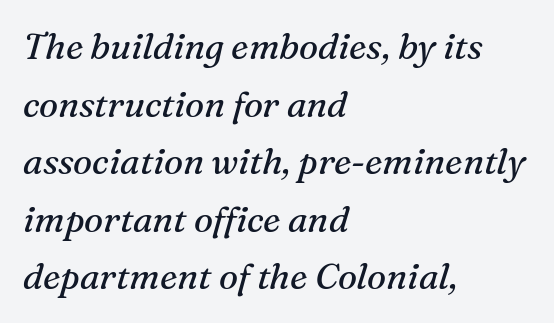
{"serif": "yes", "italic": "yes", "lean": "right", "slant_degrees": 16, "bold": "no", "weight": "regular", "width": "normal", "stroke_contrast": "medium", "x_height": "medium", "monospaced": "no", "underline": "no", "align": "left", "line_spacing": "normal", "line_spacing_ratio": 1.6, "letter_spacing": "normal", "letter_spacing_em": 0.0, "glyph_px": 36}
